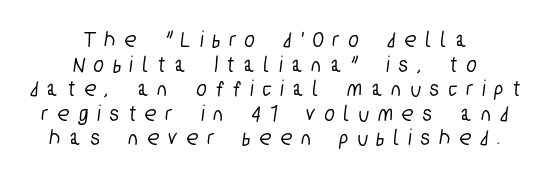
Very little white space separates one row of letters from the next. Descenders are the only things crossing below the line. The lines in this sample share a center point and differ in where they start and stop. Words appear elongated and porous because spacing is wide.
